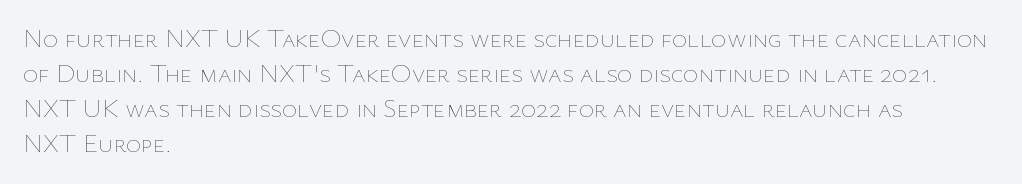
The image shows 26 px text type, upright; set left-aligned, normal line spacing (1.35x), normal letter spacing, not underlined.
